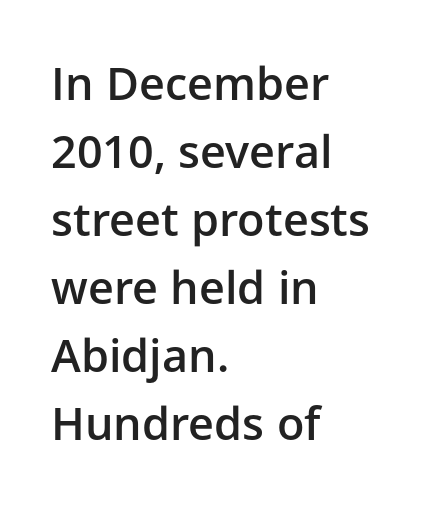
The ragged edge is on the right, which tells us the setting is flush left. Honestly, the row spacing looks completely unremarkable. No feet cap the strokes, marking this as sans-serif type. What stands out about the letter spacing? Nothing — it is the standard amount. The area under the type is left untouched.
